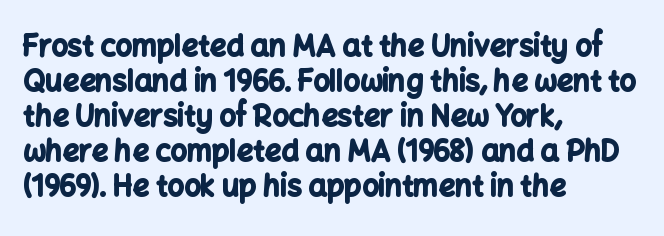
{"serif": "no", "italic": "no", "bold": "yes", "weight": "bold", "width": "normal", "stroke_contrast": "low", "x_height": "medium", "monospaced": "no", "underline": "no", "align": "left", "line_spacing_ratio": 1.21, "letter_spacing": "normal", "letter_spacing_em": 0.0, "glyph_px": 29}
